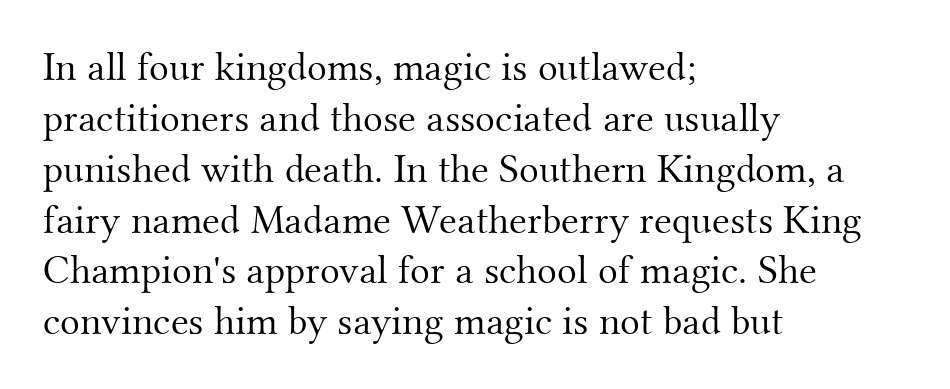
Q: Is the text bold? A: No.
Q: Is the text italic (slanted)? A: No, it is upright.
Q: Is the typeface a serif or a sans-serif typeface? A: Serif.
Q: Is the text underlined? A: No.
Q: How is the paragraph aligned? A: Left-aligned.
Q: Is the spacing between letters normal or unusually wide? A: Normal.
Q: Width (condensed, normal, or wide)? A: Normal.
Q: Stroke contrast? A: Medium.
Q: x-height? A: Small.
Q: Monospaced? A: No.
